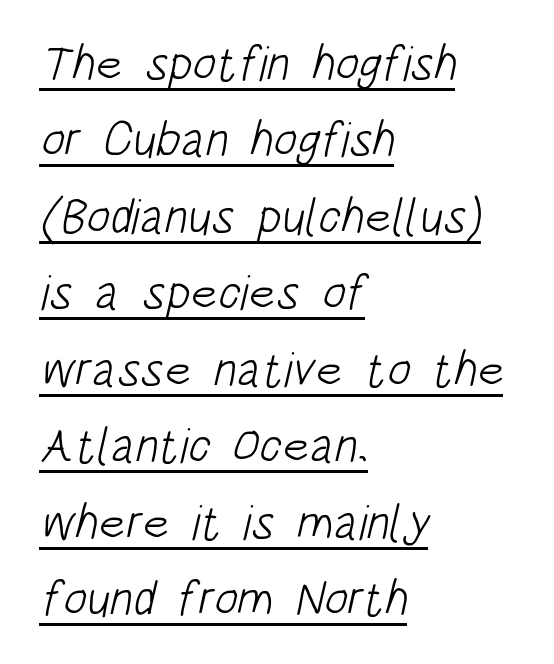
The image shows 49 px light, condensed sans-serif type; set left-aligned, normal line spacing (1.56x), normal letter spacing, underlined; low stroke contrast and a large x-height.
